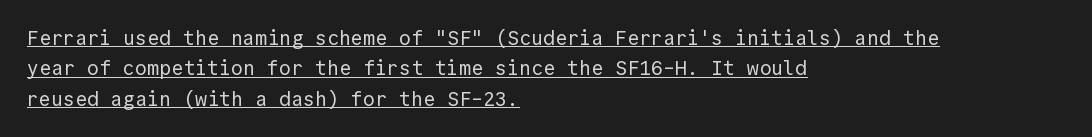
Q: Is the text bold? A: No.
Q: Is the text italic (slanted)? A: No, it is upright.
Q: Is the text underlined? A: Yes.
Q: How is the paragraph aligned? A: Left-aligned.
Q: Is the spacing between letters normal or unusually wide? A: Normal.
Q: Is the spacing between lines tight, normal or loose? A: Normal.
